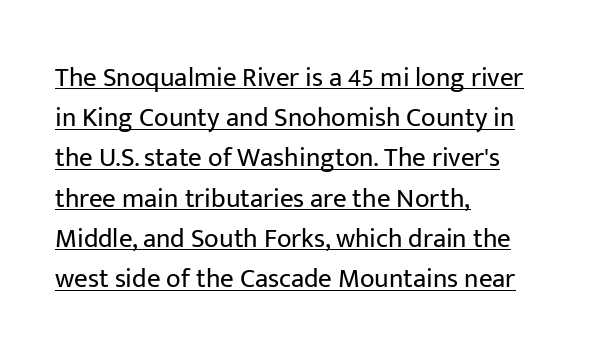
The image shows 27 px text type, upright; set left-aligned, normal line spacing (1.49x), normal letter spacing, underlined.
